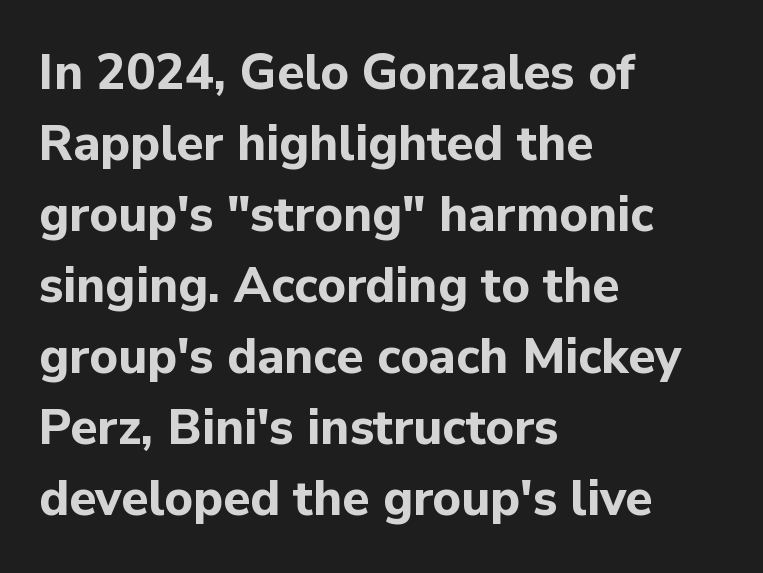
Q: Is the text bold? A: Yes.
Q: Is the text italic (slanted)? A: No, it is upright.
Q: Is the typeface a serif or a sans-serif typeface? A: Sans-serif.
Q: Is the text underlined? A: No.
Q: How is the paragraph aligned? A: Left-aligned.
Q: Is the spacing between letters normal or unusually wide? A: Normal.
Q: Is the spacing between lines tight, normal or loose? A: Normal.
Q: Width (condensed, normal, or wide)? A: Normal.
Q: Stroke contrast? A: Low.
Q: x-height? A: Medium.
Q: Monospaced? A: No.
